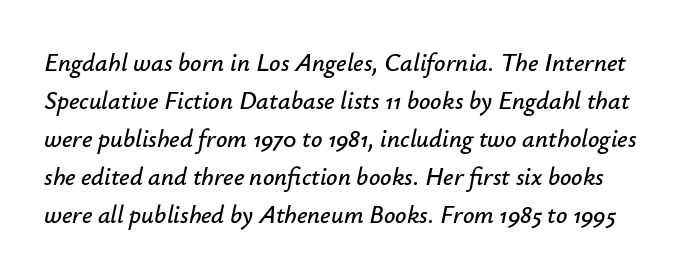
Q: Is the text italic (slanted)? A: Yes, it leans right by about 12 degrees.
Q: Is the text underlined? A: No.
Q: Is the spacing between letters normal or unusually wide? A: Normal.
Q: Is the spacing between lines tight, normal or loose? A: Normal.
